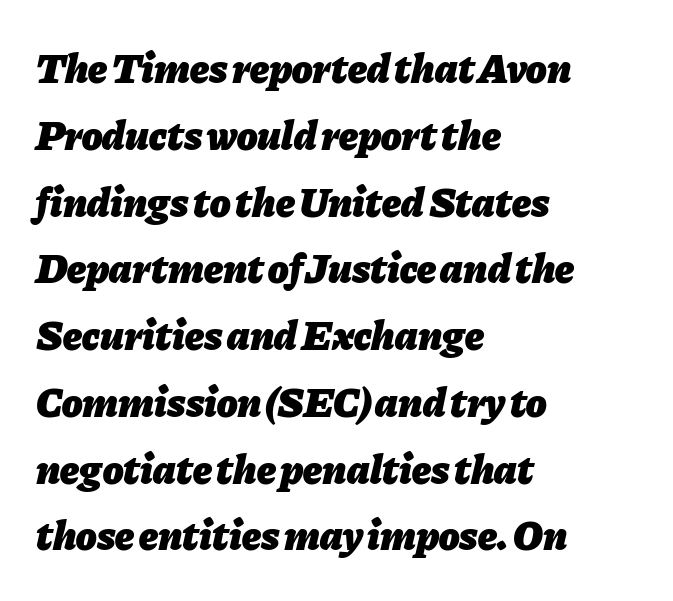
{"italic": "yes", "lean": "right", "slant_degrees": 11, "bold": "yes", "weight": "heavy", "width": "normal", "stroke_contrast": "low", "x_height": "medium", "monospaced": "no", "underline": "no", "align": "left", "line_spacing": "normal", "line_spacing_ratio": 1.59, "letter_spacing": "normal", "letter_spacing_em": 0.0, "glyph_px": 42}
